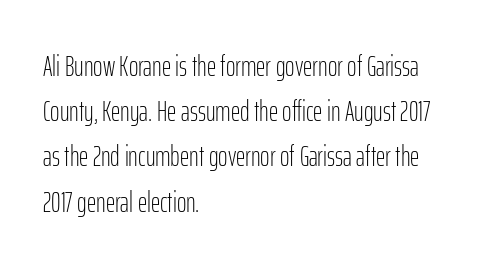
The image shows 29 px light, condensed sans-serif type, upright; set left-aligned, normal line spacing (1.56x), normal letter spacing, not underlined; low stroke contrast and a medium x-height.
